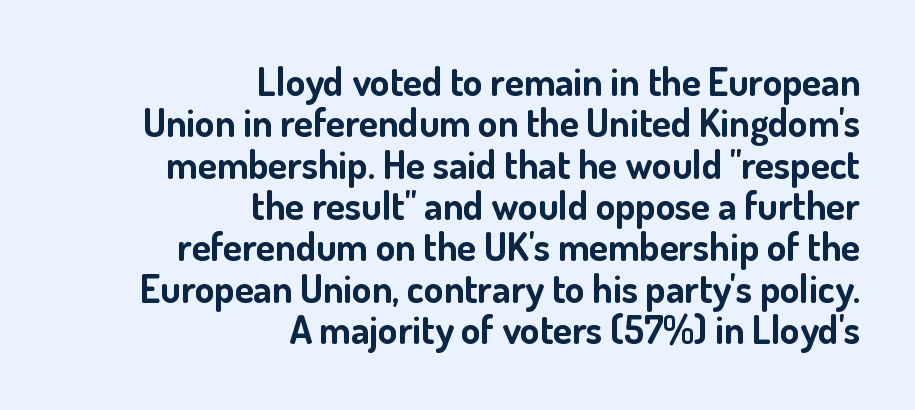
{"serif": "no", "italic": "no", "bold": "yes", "weight": "bold", "width": "normal", "stroke_contrast": "low", "x_height": "small", "monospaced": "no", "underline": "no", "align": "right", "line_spacing": "tight", "line_spacing_ratio": 1.06, "letter_spacing": "normal", "letter_spacing_em": 0.0, "glyph_px": 39}
